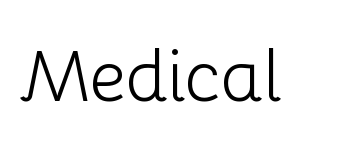
Bare-footed words on every line. Proportional: the letters do not fall into vertical columns. These lines keep a tight, regular rhythm from letter to letter. Compared with a typical body face, this is equally light or lighter still. The letters stand straight up with perfectly vertical stems.
